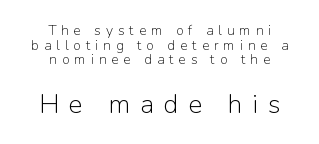
{"italic": "no", "bold": "no", "underline": "no", "align": "center", "line_spacing": "tight", "line_spacing_ratio": 1.04, "letter_spacing": "wide", "letter_spacing_em": 0.35, "larger_block": "second", "size_ratio": 1.93, "glyph_px": 27}
